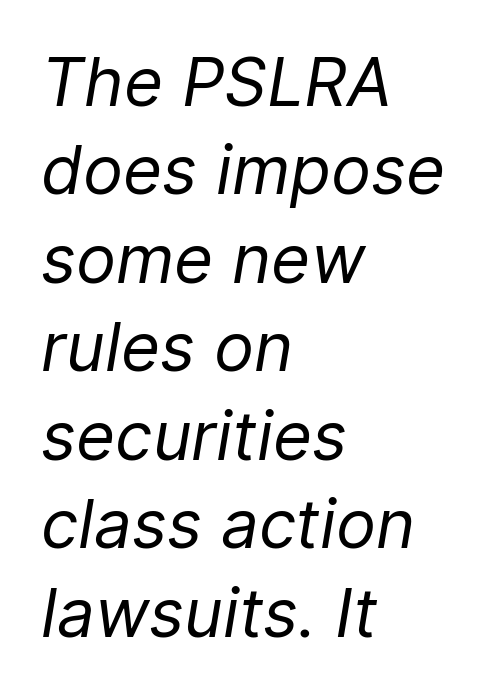
The image shows 67 px regular-weight type, italic (leaning right); set left-aligned, normal line spacing (1.32x), normal letter spacing, not underlined; low stroke contrast and a medium x-height.
